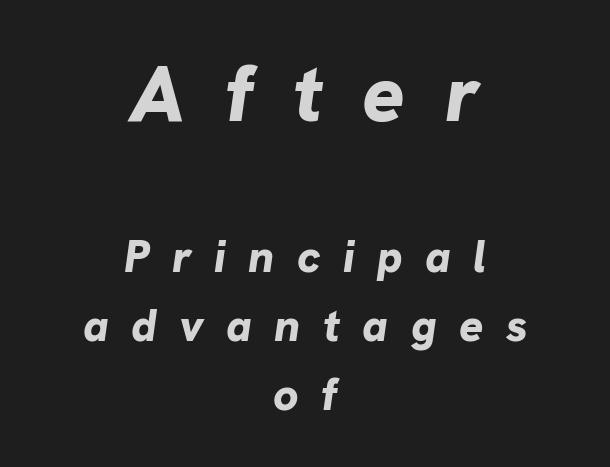
Q: Is the text bold? A: Yes.
Q: Is the text italic (slanted)? A: Yes, it leans right by about 8 degrees.
Q: Is the text underlined? A: No.
Q: How is the paragraph aligned? A: Centered.
Q: Is the spacing between letters normal or unusually wide? A: Unusually wide.
Q: Is the spacing between lines tight, normal or loose? A: Normal.
Q: Which block of text is set in a larger size, the first (top) or the second (bottom)? A: The first (top) one.
Q: Width (condensed, normal, or wide)? A: Normal.
Q: Stroke contrast? A: Low.
Q: x-height? A: Medium.
Q: Monospaced? A: No.
